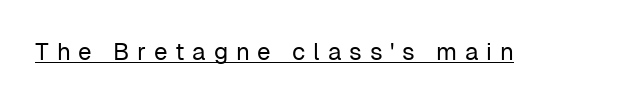
The image shows 24 px text type, upright; set unusually wide letter spacing (+0.32 em), underlined.
